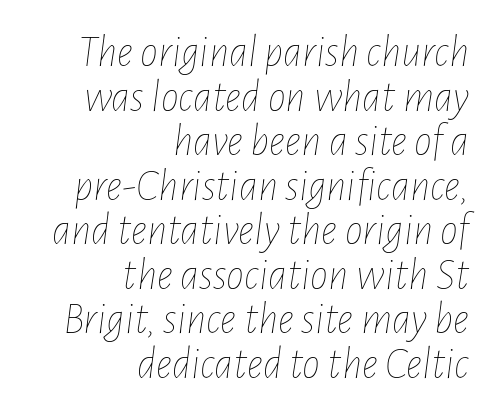
Q: Is the text bold? A: No.
Q: Is the text italic (slanted)? A: Yes, it leans right by about 7 degrees.
Q: Is the text underlined? A: No.
Q: How is the paragraph aligned? A: Right-aligned.
Q: Is the spacing between letters normal or unusually wide? A: Normal.
Q: Is the spacing between lines tight, normal or loose? A: Tight.
Q: Width (condensed, normal, or wide)? A: Condensed.
Q: Stroke contrast? A: Low.
Q: x-height? A: Medium.
Q: Monospaced? A: No.
